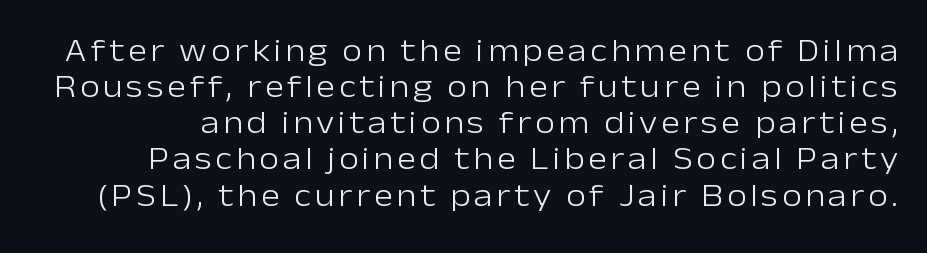
Q: Is the text bold? A: No.
Q: Is the text italic (slanted)? A: No, it is upright.
Q: Is the typeface a serif or a sans-serif typeface? A: Sans-serif.
Q: Is the text underlined? A: No.
Q: Is the spacing between lines tight, normal or loose? A: Tight.
Q: Width (condensed, normal, or wide)? A: Normal.
Q: Stroke contrast? A: Low.
Q: x-height? A: Medium.
Q: Monospaced? A: No.
